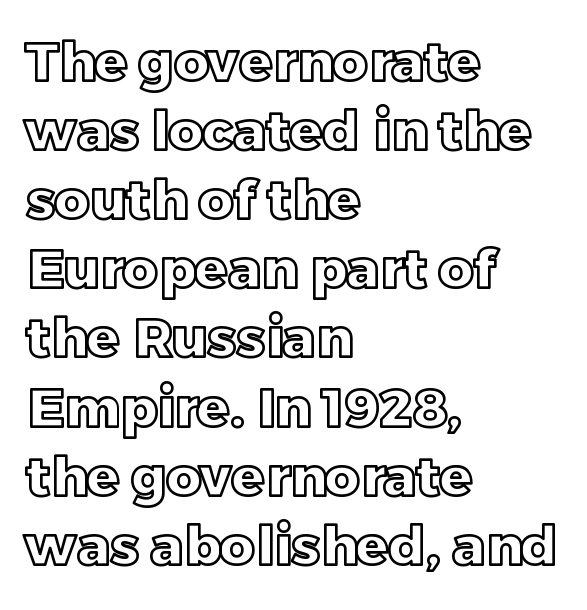
{"italic": "no", "width": "normal", "x_height": "large", "monospaced": "no", "underline": "no", "align": "left", "line_spacing": "normal", "line_spacing_ratio": 1.28, "letter_spacing": "normal", "letter_spacing_em": 0.0, "glyph_px": 54}
